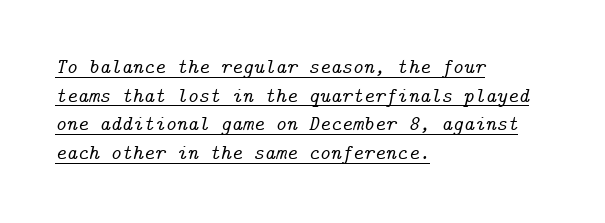
The image shows 21 px text type, italic (leaning right); set left-aligned, normal line spacing (1.36x), normal letter spacing, underlined.
